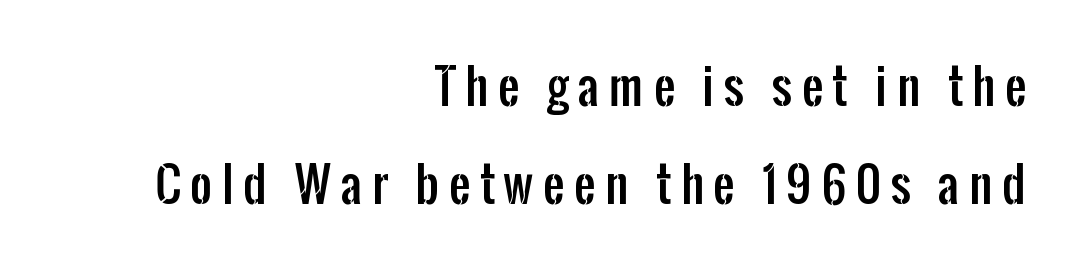
The image shows 47 px condensed sans-serif type, upright; set right-aligned, loose line spacing (2.09x), unusually wide letter spacing (+0.21 em), not underlined; low stroke contrast and a medium x-height.
